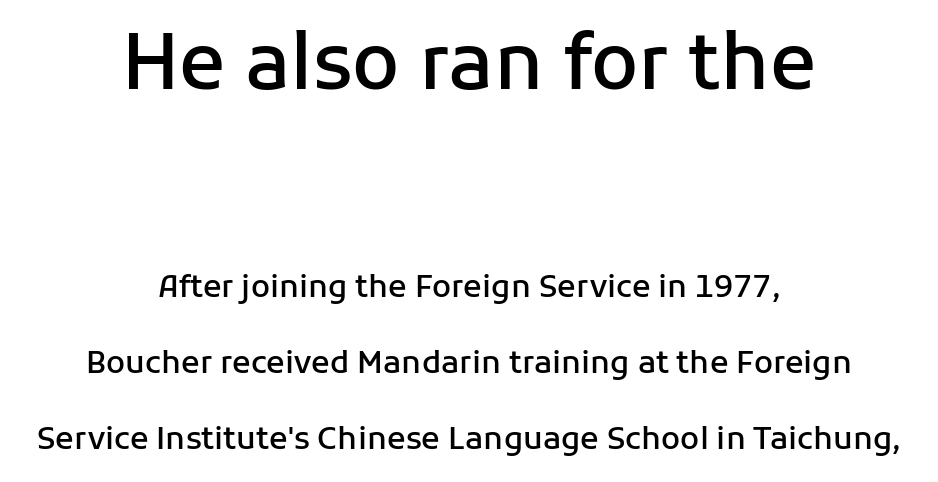
The image shows 77 px semibold sans-serif type, upright; set centered, loose line spacing (2.45x), normal letter spacing, not underlined; the first (top) block is 2.48x larger; low stroke contrast and a medium x-height.
